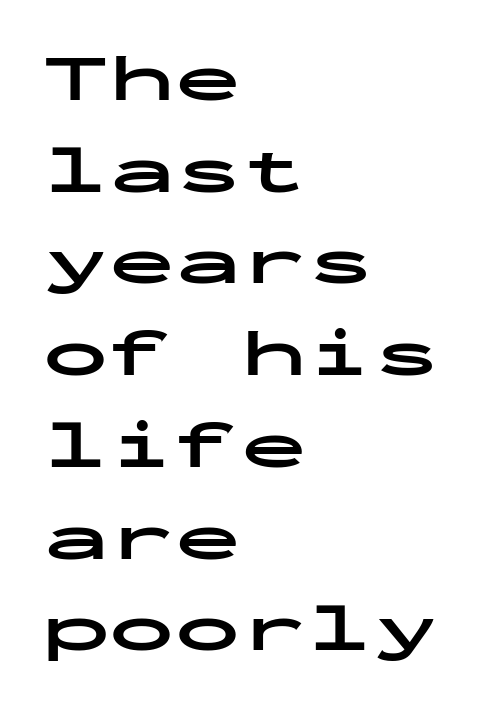
{"serif": "no", "italic": "no", "bold": "yes", "weight": "bold", "width": "wide", "stroke_contrast": "low", "x_height": "medium", "monospaced": "yes", "underline": "no", "align": "left", "line_spacing": "normal", "line_spacing_ratio": 1.39, "letter_spacing": "normal", "letter_spacing_em": 0.0, "glyph_px": 66}
